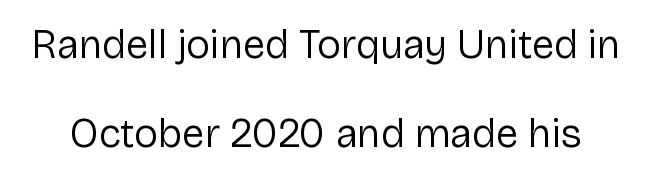
The image shows 41 px regular-weight sans-serif type, upright; set loose line spacing (2.17x), normal letter spacing, not underlined; low stroke contrast and a medium x-height.
